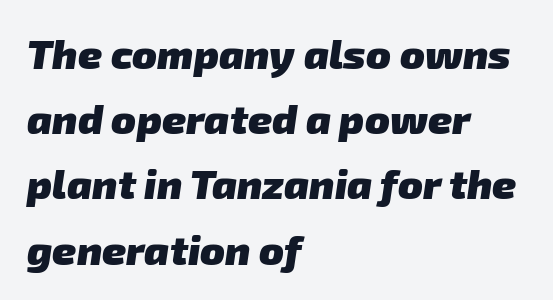
Q: Is the text bold? A: Yes.
Q: Is the typeface a serif or a sans-serif typeface? A: Sans-serif.
Q: Is the text underlined? A: No.
Q: How is the paragraph aligned? A: Left-aligned.
Q: Is the spacing between letters normal or unusually wide? A: Normal.
Q: Is the spacing between lines tight, normal or loose? A: Normal.
Q: Width (condensed, normal, or wide)? A: Normal.
Q: Stroke contrast? A: Low.
Q: x-height? A: Medium.
Q: Monospaced? A: No.
